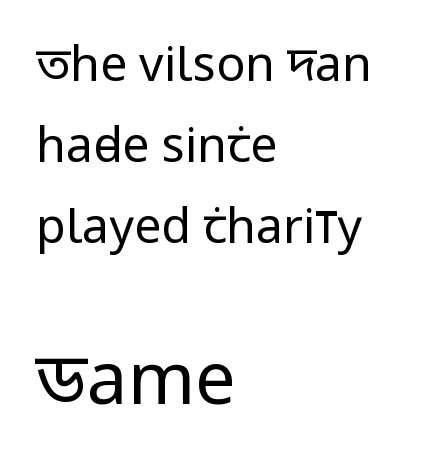
Q: Is the text bold? A: No.
Q: Is the text italic (slanted)? A: No, it is upright.
Q: Is the typeface a serif or a sans-serif typeface? A: Sans-serif.
Q: Is the text underlined? A: No.
Q: How is the paragraph aligned? A: Left-aligned.
Q: Is the spacing between letters normal or unusually wide? A: Normal.
Q: Is the spacing between lines tight, normal or loose? A: Normal.
Q: Which block of text is set in a larger size, the first (top) or the second (bottom)? A: The second (bottom) one.
Q: Width (condensed, normal, or wide)? A: Condensed.
Q: Stroke contrast? A: Low.
Q: x-height? A: Large.
Q: Monospaced? A: No.
